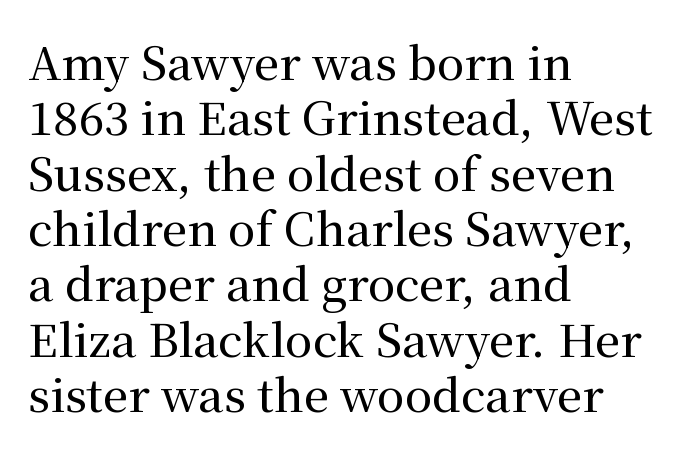
{"serif": "yes", "italic": "no", "width": "normal", "stroke_contrast": "medium", "x_height": "medium", "monospaced": "no", "underline": "no", "align": "left", "line_spacing_ratio": 1.23, "letter_spacing": "normal", "letter_spacing_em": 0.0, "glyph_px": 45}
